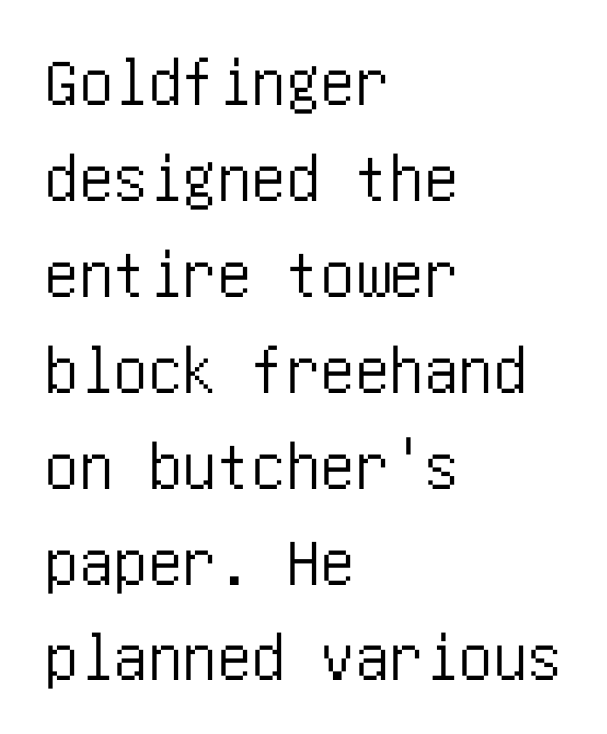
{"serif": "no", "italic": "no", "width": "condensed", "stroke_contrast": "low", "x_height": "large", "underline": "no", "align": "left", "line_spacing": "normal", "line_spacing_ratio": 1.39, "letter_spacing": "normal", "letter_spacing_em": 0.0, "glyph_px": 69}
